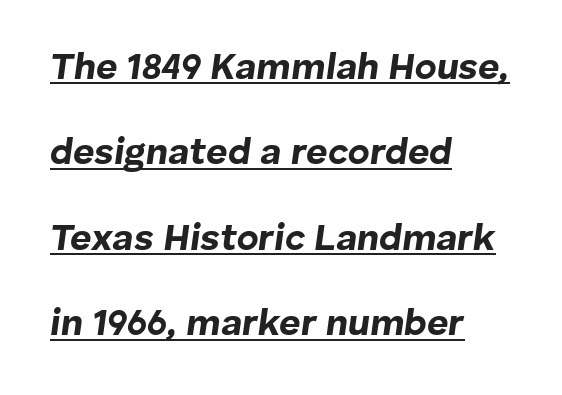
The letterforms sit shoulder to shoulder at normal distance. The passage shown is typed in a proportional face where columns would drift. Line spacing here is loose. Strokes here are thick enough to call this a true bold. If you drew a line through each stem, it would be angled.
